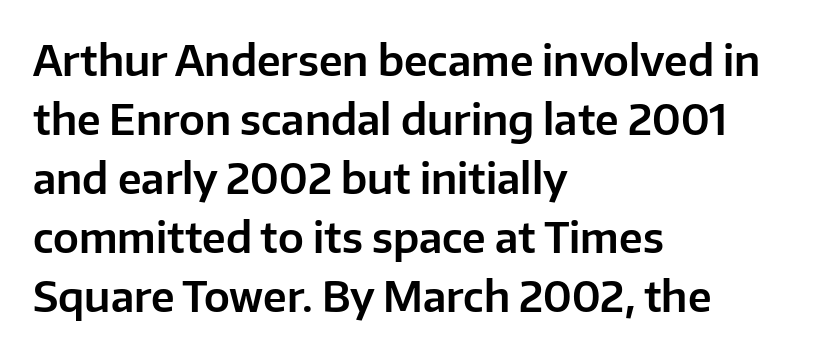
Looks like regular typesetting: each glyph gets only the width it needs. Leading: standard. This rendering leaves character spacing at its baseline value. Only glyphs here, with clear space below each row.
